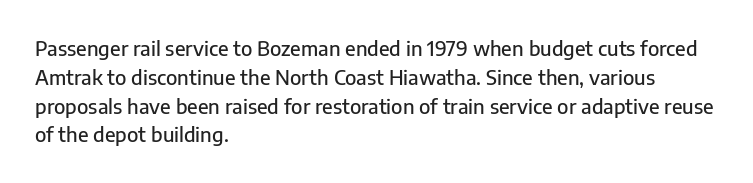
The image shows 20 px text type, upright; set left-aligned, normal line spacing (1.44x), normal letter spacing, not underlined.
